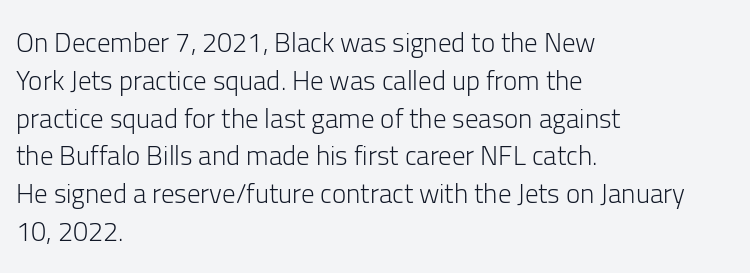
{"italic": "no", "bold": "no", "underline": "no", "align": "left", "line_spacing": "normal", "line_spacing_ratio": 1.4, "letter_spacing": "normal", "letter_spacing_em": 0.0, "glyph_px": 27}
